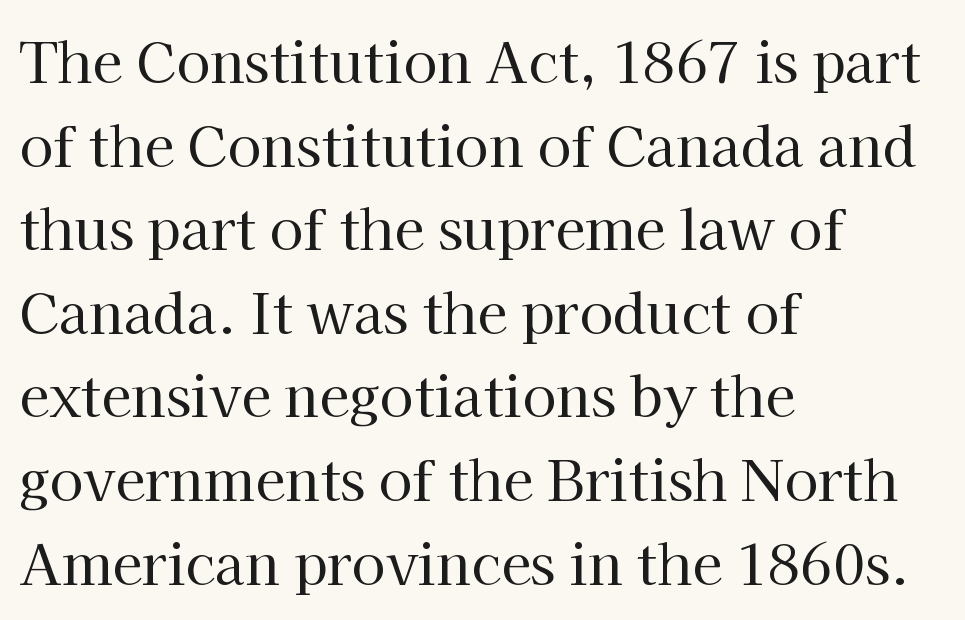
The image shows 55 px regular-weight serif type, upright; set left-aligned, normal line spacing (1.52x), normal letter spacing, not underlined; high stroke contrast and a medium x-height.
